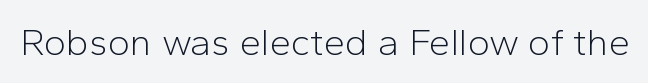
The image shows 38 px light sans-serif type, upright; set normal letter spacing, not underlined; low stroke contrast and a medium x-height.
